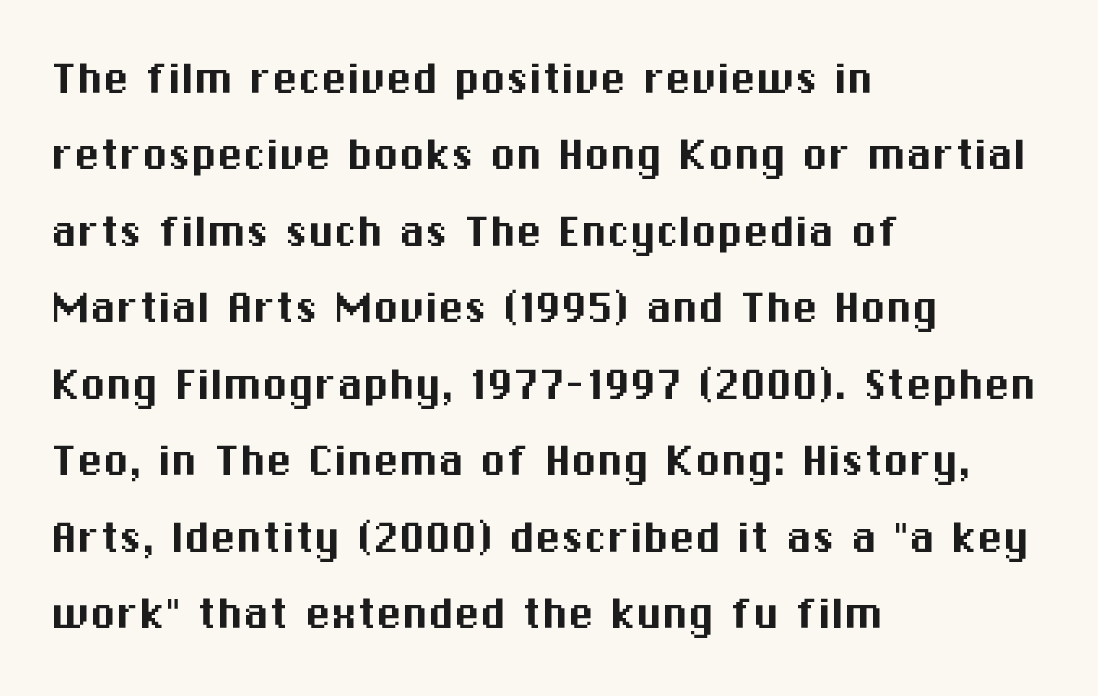
The image shows 52 px sans-serif type, upright; set left-aligned, normal line spacing (1.47x), normal letter spacing, not underlined; medium stroke contrast and a medium x-height.
